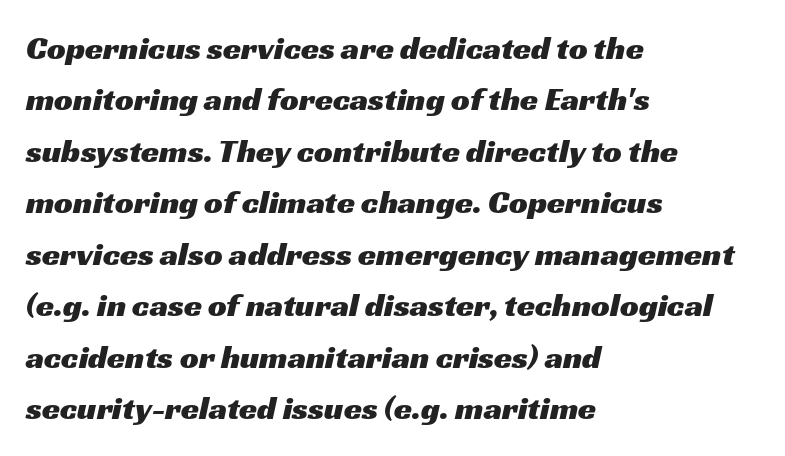
Q: Is the typeface a serif or a sans-serif typeface? A: Sans-serif.
Q: Is the text underlined? A: No.
Q: How is the paragraph aligned? A: Left-aligned.
Q: Is the spacing between letters normal or unusually wide? A: Normal.
Q: Is the spacing between lines tight, normal or loose? A: Normal.
Q: Width (condensed, normal, or wide)? A: Wide.
Q: Stroke contrast? A: Medium.
Q: x-height? A: Medium.
Q: Monospaced? A: No.
